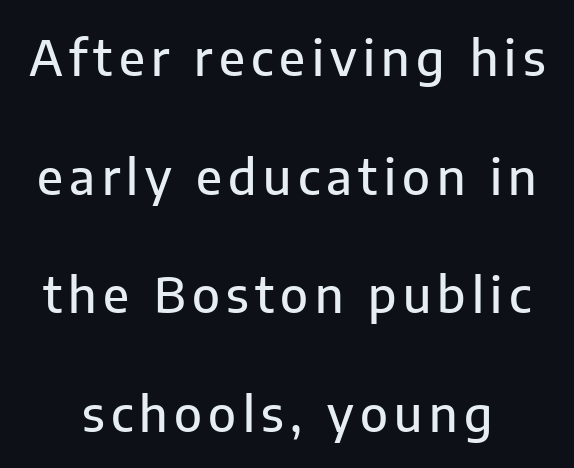
A typesetter would call this leading open, well beyond the default. Nope, no serifs anywhere on these letters. These lines are rendered in a variable-pitch font. Lines of text with bare space underneath. The font's upright variant was chosen for this text.
